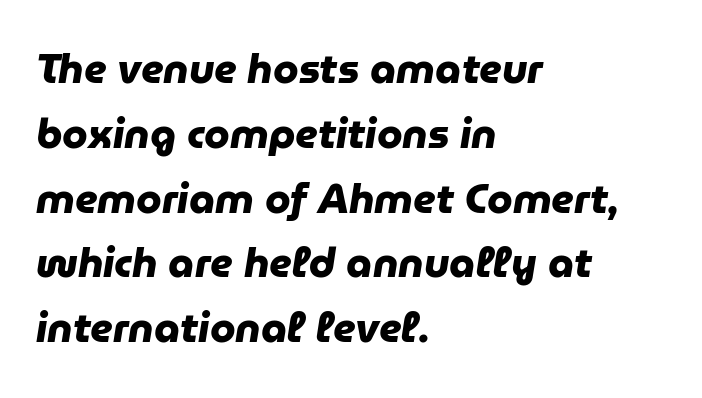
The image shows 41 px heavy sans-serif type; set left-aligned, normal line spacing (1.58x), normal letter spacing, not underlined; low stroke contrast and a medium x-height.
